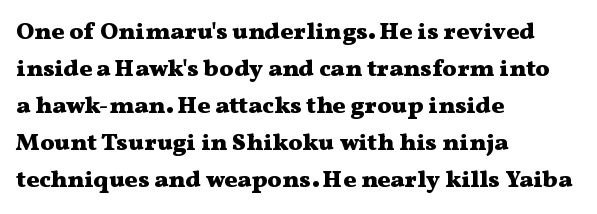
These lines sit exactly where default settings would place them. Descenders are the only things crossing below the line. As a designer I'd log this as weight 700, bold. Where is the straight margin? On the left. The axis of the letterforms is exactly vertical. No extra tracking has been applied to these lines.
